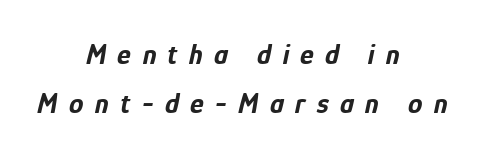
Baseline-to-baseline distance is the conventional proportion of letter height. Lines of text with bare space underneath. The font is running at its bold setting. Italic: yes, the glyphs are oblique. Tracking value appears strongly positive — letters spread wide. Caption: multi-line text, centered on the measure.
